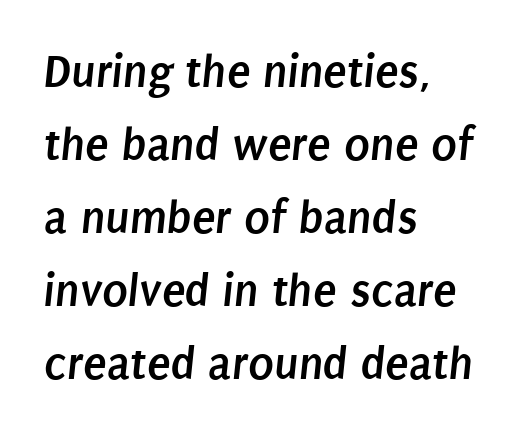
Q: Is the text bold? A: Yes.
Q: Is the typeface a serif or a sans-serif typeface? A: Sans-serif.
Q: Is the text underlined? A: No.
Q: How is the paragraph aligned? A: Left-aligned.
Q: Is the spacing between letters normal or unusually wide? A: Normal.
Q: Is the spacing between lines tight, normal or loose? A: Normal.
Q: Width (condensed, normal, or wide)? A: Condensed.
Q: Stroke contrast? A: Low.
Q: x-height? A: Large.
Q: Monospaced? A: No.
